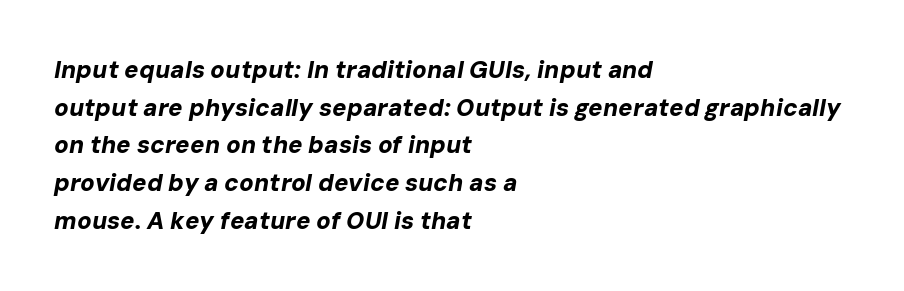
Q: Is the text bold? A: Yes.
Q: Is the text italic (slanted)? A: Yes, it leans right by about 10 degrees.
Q: Is the text underlined? A: No.
Q: How is the paragraph aligned? A: Left-aligned.
Q: Is the spacing between letters normal or unusually wide? A: Normal.
Q: Is the spacing between lines tight, normal or loose? A: Normal.
